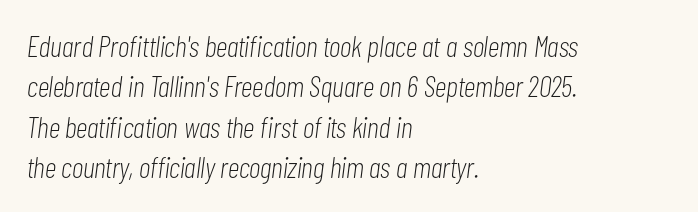
{"italic": "yes", "lean": "right", "slant_degrees": 7, "bold": "no", "weight": "light", "width": "condensed", "stroke_contrast": "low", "x_height": "medium", "monospaced": "no", "underline": "no", "align": "left", "line_spacing": "normal", "line_spacing_ratio": 1.35, "letter_spacing": "normal", "letter_spacing_em": 0.0, "glyph_px": 30}
